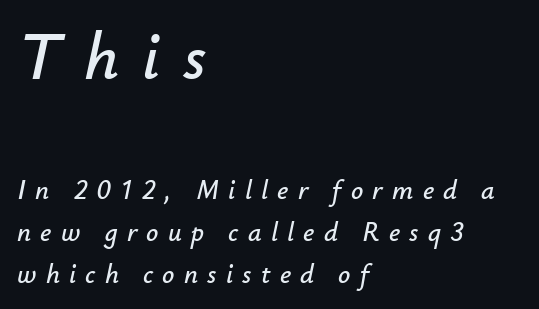
How are the letters spaced? Widely, with obvious added tracking. Larger block? The one above; the one below is distinctly smaller. Rendered with sloped, italic letterforms. Check the space under the baseline: it is left empty.
